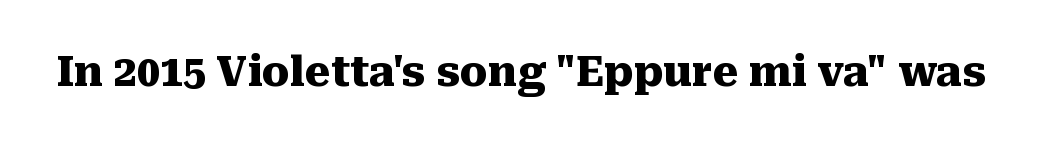
What kind of face is this? One with serifs. The letterforms sit shoulder to shoulder at normal distance. Glance below the letters and you will spot only blank space. Caption: bold face, heavy strokes.
